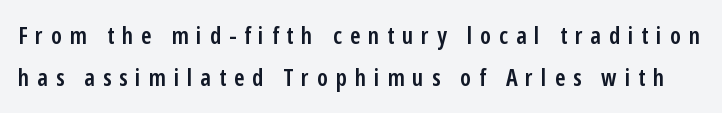
Q: Is the text bold? A: Semi-bold.
Q: Is the text italic (slanted)? A: No, it is upright.
Q: Is the text underlined? A: No.
Q: Is the spacing between letters normal or unusually wide? A: Unusually wide.
